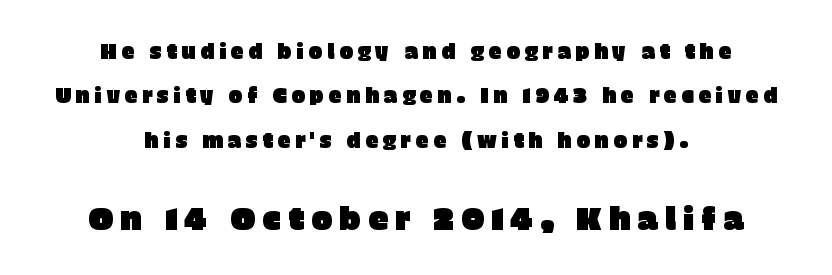
Q: Is the text italic (slanted)? A: No, it is upright.
Q: Is the typeface a serif or a sans-serif typeface? A: Sans-serif.
Q: Is the text underlined? A: No.
Q: How is the paragraph aligned? A: Centered.
Q: Is the spacing between letters normal or unusually wide? A: Unusually wide.
Q: Is the spacing between lines tight, normal or loose? A: Loose.
Q: Which block of text is set in a larger size, the first (top) or the second (bottom)? A: The second (bottom) one.
Q: Width (condensed, normal, or wide)? A: Normal.
Q: Stroke contrast? A: Low.
Q: x-height? A: Large.
Q: Monospaced? A: No.
